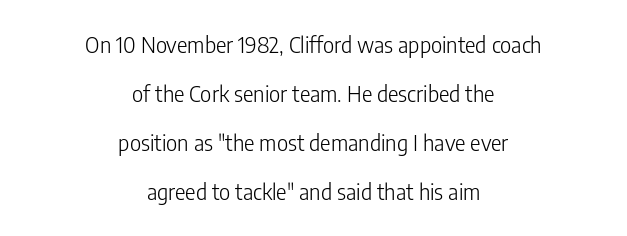
{"italic": "no", "bold": "no", "underline": "no", "align": "center", "line_spacing": "loose", "line_spacing_ratio": 2.23, "letter_spacing": "normal", "letter_spacing_em": 0.0, "glyph_px": 22}
